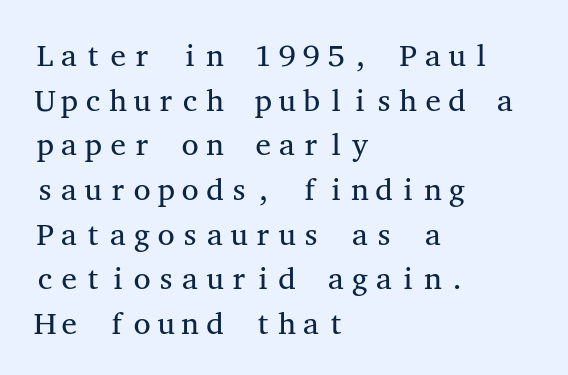
Q: Is the text bold? A: No.
Q: Is the text italic (slanted)? A: No, it is upright.
Q: Is the typeface a serif or a sans-serif typeface? A: Serif.
Q: Is the text underlined? A: No.
Q: How is the paragraph aligned? A: Left-aligned.
Q: Is the spacing between letters normal or unusually wide? A: Normal.
Q: Is the spacing between lines tight, normal or loose? A: Normal.
Q: Width (condensed, normal, or wide)? A: Wide.
Q: Stroke contrast? A: Medium.
Q: x-height? A: Medium.
Q: Monospaced? A: Yes.
